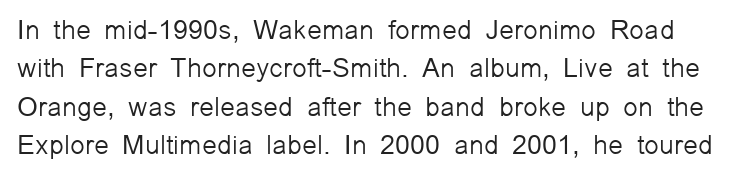
The image shows 27 px text type, upright; set normal line spacing (1.42x), normal letter spacing, not underlined.
